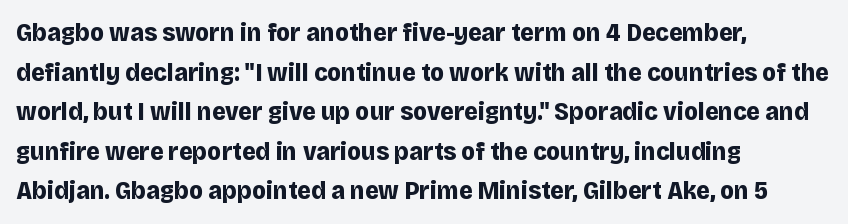
The image shows 26 px bold type, upright; set left-aligned, normal line spacing (1.52x), normal letter spacing, not underlined.
